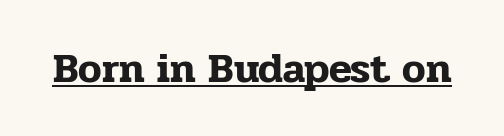
Q: Is the text italic (slanted)? A: No, it is upright.
Q: Is the typeface a serif or a sans-serif typeface? A: Serif.
Q: Is the text underlined? A: Yes.
Q: Is the spacing between letters normal or unusually wide? A: Normal.
Q: Width (condensed, normal, or wide)? A: Normal.
Q: Stroke contrast? A: Low.
Q: x-height? A: Medium.
Q: Monospaced? A: No.
